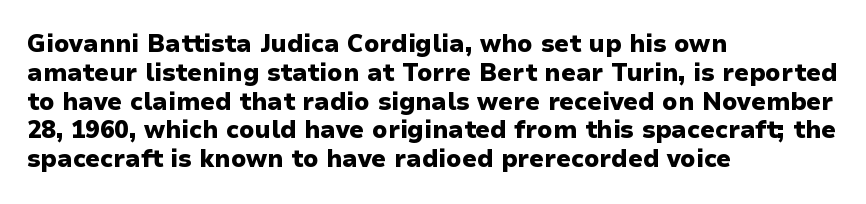
The image shows 24 px bold type, upright; set left-aligned, line spacing 1.2x, normal letter spacing, not underlined.
